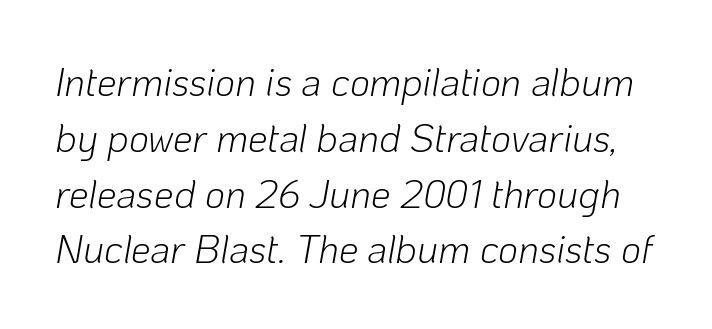
Q: Is the text bold? A: No.
Q: Is the text italic (slanted)? A: Yes, it leans right by about 10 degrees.
Q: Is the text underlined? A: No.
Q: Is the spacing between letters normal or unusually wide? A: Normal.
Q: Is the spacing between lines tight, normal or loose? A: Normal.
Q: Width (condensed, normal, or wide)? A: Normal.
Q: Stroke contrast? A: Low.
Q: x-height? A: Medium.
Q: Monospaced? A: No.
